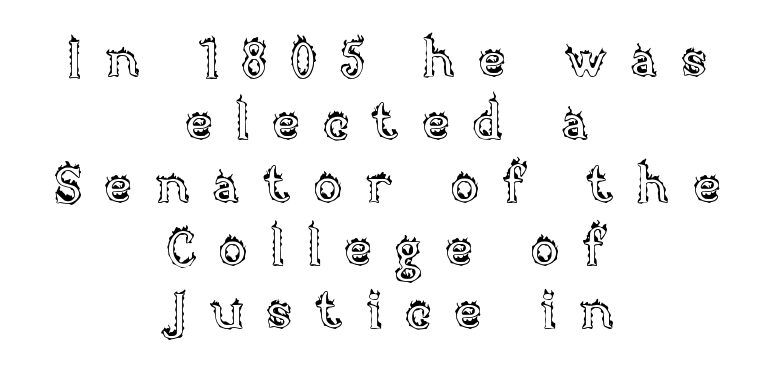
Designer's note — italics off, roman on. No word sits above an underline. Looks like regular typesetting: each glyph gets only the width it needs. One-word summary of the alignment: center.
